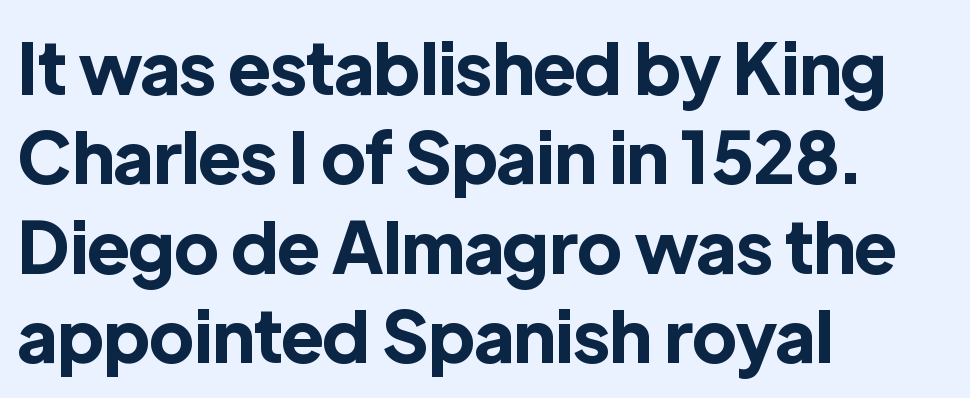
Varying glyph widths throughout — classic text-font behaviour. Plain, unruled lines of type. Compared with a centered layout, this one pins lines to the left instead. The passage shown is typeset with a sans-serif family.
